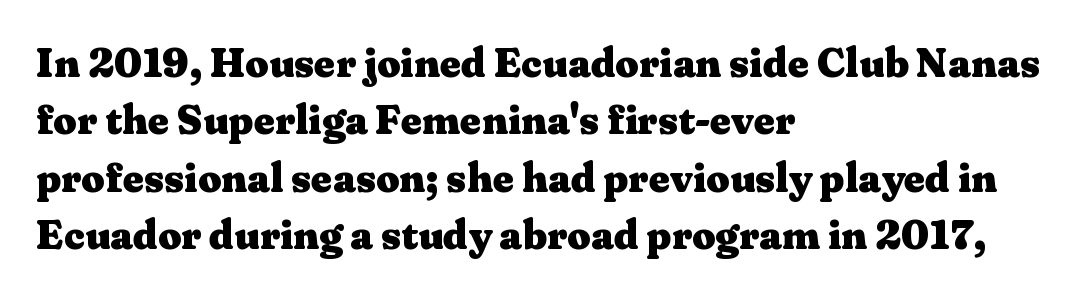
{"serif": "yes", "italic": "no", "bold": "yes", "weight": "heavy", "width": "wide", "stroke_contrast": "medium", "x_height": "medium", "monospaced": "no", "underline": "no", "align": "left", "line_spacing": "normal", "line_spacing_ratio": 1.4, "letter_spacing": "normal", "letter_spacing_em": 0.0, "glyph_px": 41}
